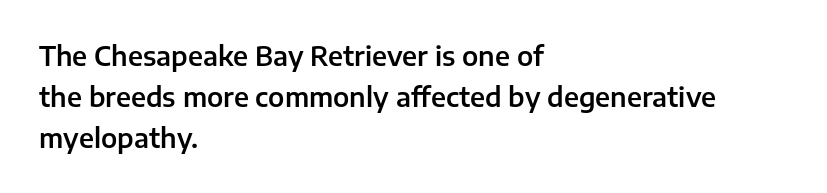
Q: Is the text italic (slanted)? A: No, it is upright.
Q: Is the text underlined? A: No.
Q: How is the paragraph aligned? A: Left-aligned.
Q: Is the spacing between letters normal or unusually wide? A: Normal.
Q: Is the spacing between lines tight, normal or loose? A: Normal.
